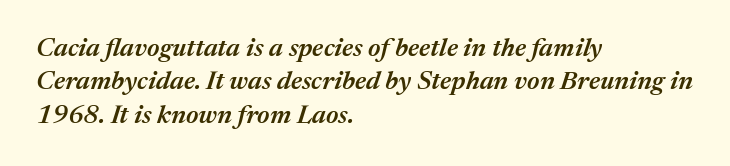
Q: Is the text bold? A: Semi-bold.
Q: Is the text italic (slanted)? A: Yes, it leans right by about 17 degrees.
Q: Is the text underlined? A: No.
Q: How is the paragraph aligned? A: Left-aligned.
Q: Is the spacing between letters normal or unusually wide? A: Normal.
Q: Is the spacing between lines tight, normal or loose? A: Normal.
